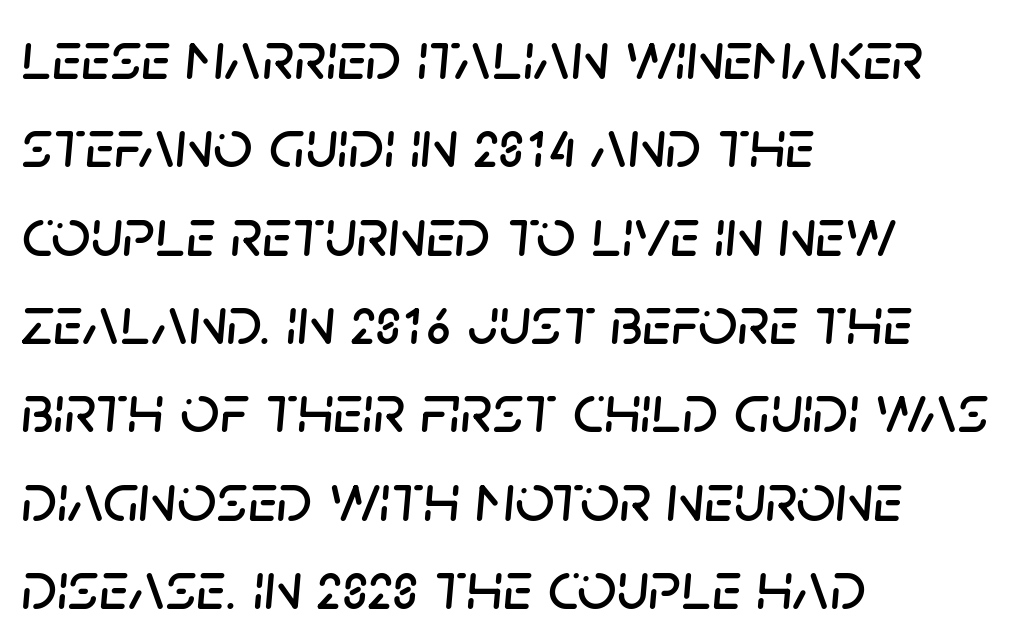
The gaps between neighbouring characters are ordinary and unremarkable. Caption: multi-line text, flush left, ragged right. These lines are rendered in a variable-pitch font. Leading: standard. Descenders are the only things crossing below the line. Tall strokes in this sample are angled rather than plumb.
